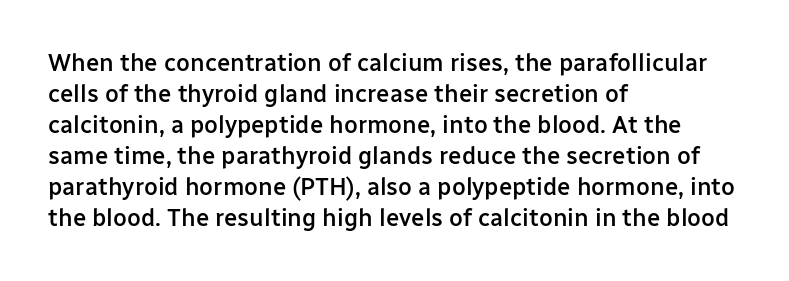
{"italic": "no", "bold": "semi", "underline": "no", "align": "left", "line_spacing": "normal", "line_spacing_ratio": 1.29, "letter_spacing": "normal", "letter_spacing_em": 0.0, "glyph_px": 24}
